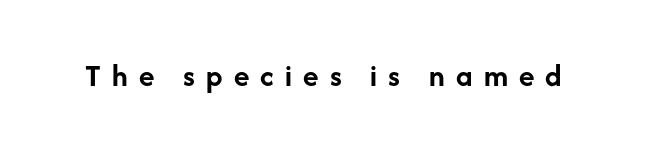
The image shows 32 px semibold sans-serif type, upright; set unusually wide letter spacing (+0.35 em), not underlined; low stroke contrast and a medium x-height.
